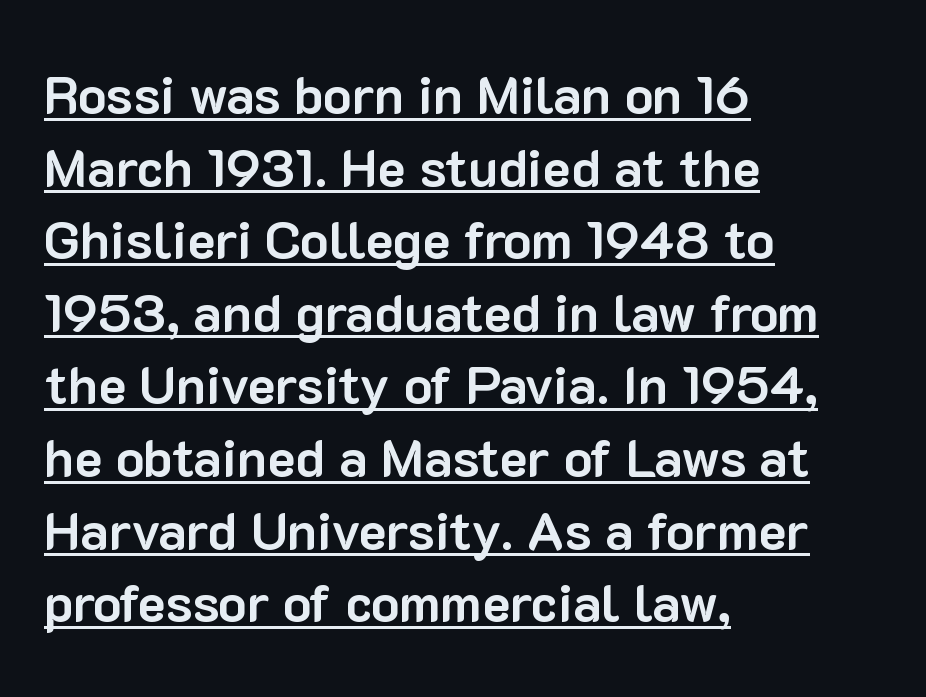
The typesetter chose a ragged-right arrangement here. Leading: standard. Typographic density is high because the face is bold. Standard letterfit; no display-style spreading of the glyphs. Proportional: the letters do not fall into vertical columns.
